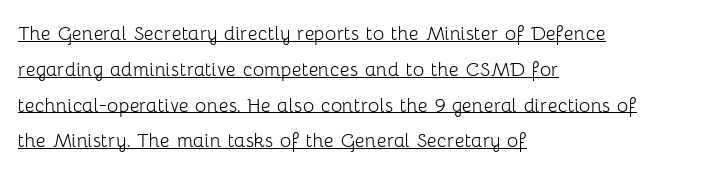
{"italic": "no", "bold": "no", "underline": "yes", "align": "left", "line_spacing": "normal", "line_spacing_ratio": 1.49, "letter_spacing": "normal", "letter_spacing_em": 0.0, "glyph_px": 24}
